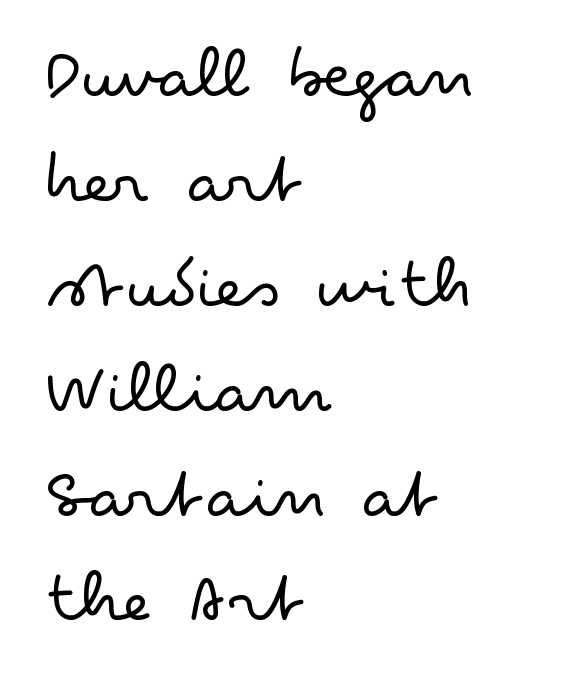
Q: Is the text bold? A: No.
Q: Is the text italic (slanted)? A: No, it is upright.
Q: Is the typeface a serif or a sans-serif typeface? A: Sans-serif.
Q: Is the text underlined? A: No.
Q: How is the paragraph aligned? A: Left-aligned.
Q: Is the spacing between letters normal or unusually wide? A: Normal.
Q: Is the spacing between lines tight, normal or loose? A: Normal.
Q: Width (condensed, normal, or wide)? A: Wide.
Q: Stroke contrast? A: Low.
Q: x-height? A: Small.
Q: Monospaced? A: No.
